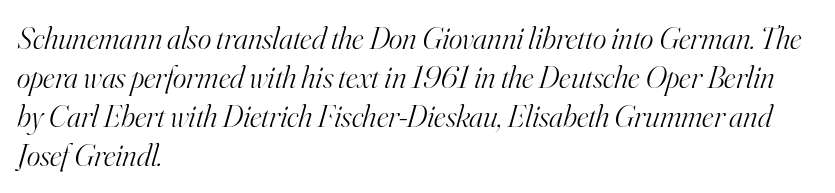
Q: Is the text bold? A: No.
Q: Is the text italic (slanted)? A: Yes, it leans right by about 16 degrees.
Q: Is the typeface a serif or a sans-serif typeface? A: Serif.
Q: Is the text underlined? A: No.
Q: How is the paragraph aligned? A: Left-aligned.
Q: Is the spacing between letters normal or unusually wide? A: Normal.
Q: Width (condensed, normal, or wide)? A: Normal.
Q: Stroke contrast? A: High.
Q: x-height? A: Small.
Q: Monospaced? A: No.
